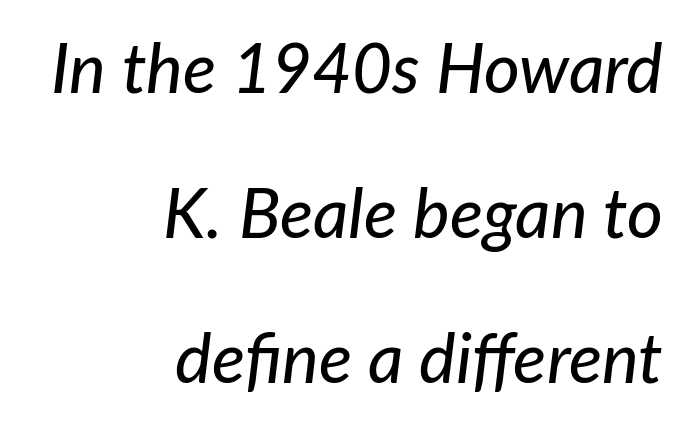
{"italic": "yes", "lean": "right", "slant_degrees": 7, "width": "normal", "stroke_contrast": "low", "x_height": "medium", "monospaced": "no", "underline": "no", "align": "right", "line_spacing": "loose", "line_spacing_ratio": 2.1, "letter_spacing": "normal", "letter_spacing_em": 0.0, "glyph_px": 69}
